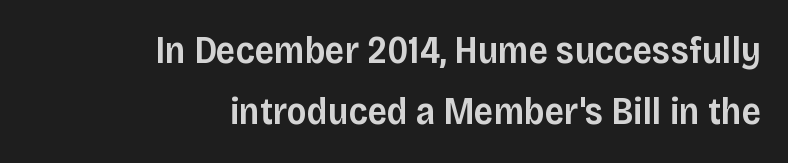
Look at the tracking — it's just the regular setting, nothing added. Compared with typical paragraphs, the rows here are spaced about the same. Descender tails drop into unmarked territory. Letterform terminals end flat and unadorned throughout the passage.
